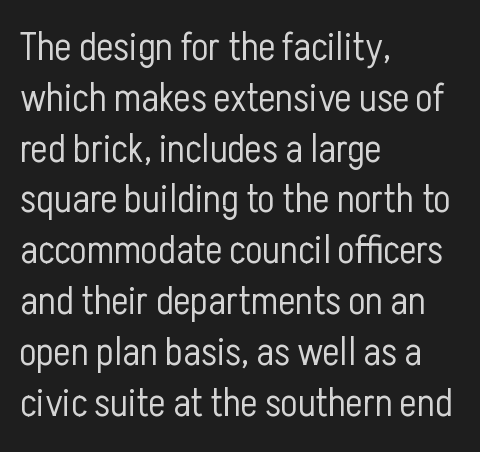
The image shows 40 px light, condensed sans-serif type, upright; set left-aligned, normal line spacing (1.27x), normal letter spacing, not underlined; low stroke contrast and a medium x-height.
